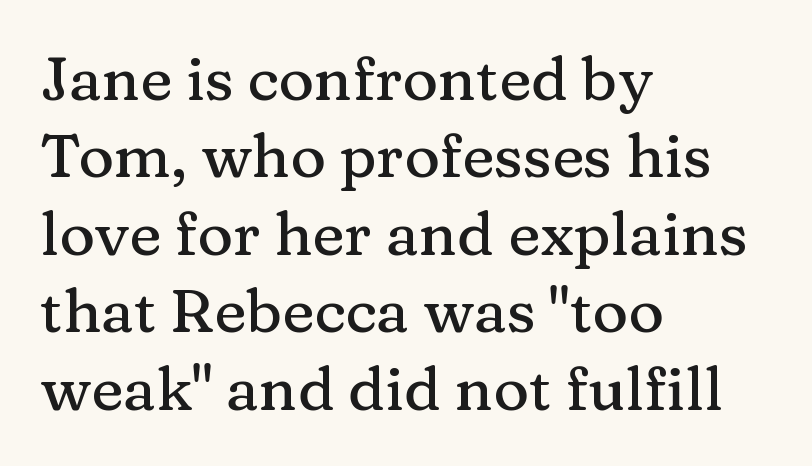
The image shows 61 px serif type, upright; set left-aligned, normal line spacing (1.27x), normal letter spacing, not underlined; medium stroke contrast and a medium x-height.
